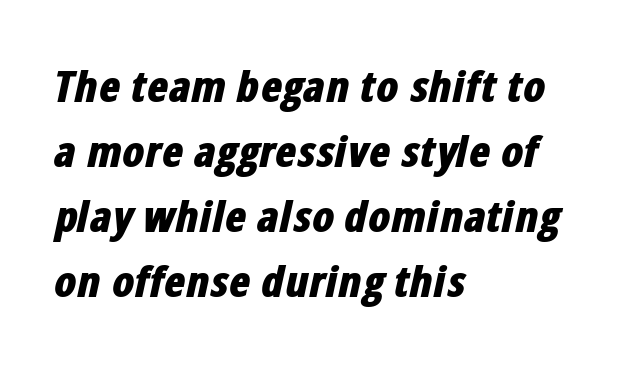
Lines of text with bare space underneath. Compared with typical body copy, the letter spacing here is the same. Evenly set lines give the paragraph a standard silhouette. Weight: bold. Varying glyph widths throughout — classic text-font behaviour. Compared with ordinary roman type, these characters are visibly tilted.
